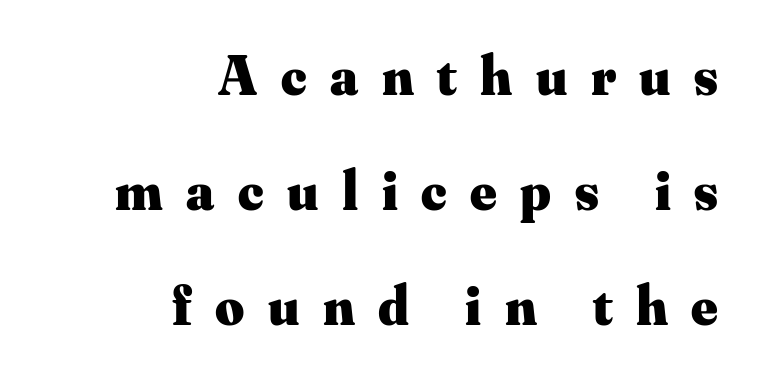
Is this a fixed-width face? No — the glyphs have proportional, varying widths. Students, note that the glyphs here are deliberately spaced far apart. Lines of text with bare space underneath. The characters look thick and weighty, a clear bold. The designer dialed line spacing up above the default. The glyphs in this specimen are seriffed.
